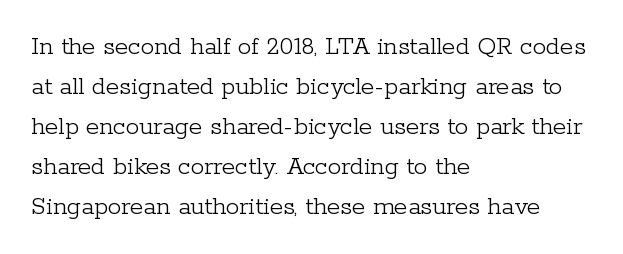
{"italic": "no", "bold": "no", "underline": "no", "align": "left", "line_spacing": "normal", "line_spacing_ratio": 1.48, "letter_spacing": "normal", "letter_spacing_em": 0.0, "glyph_px": 27}
